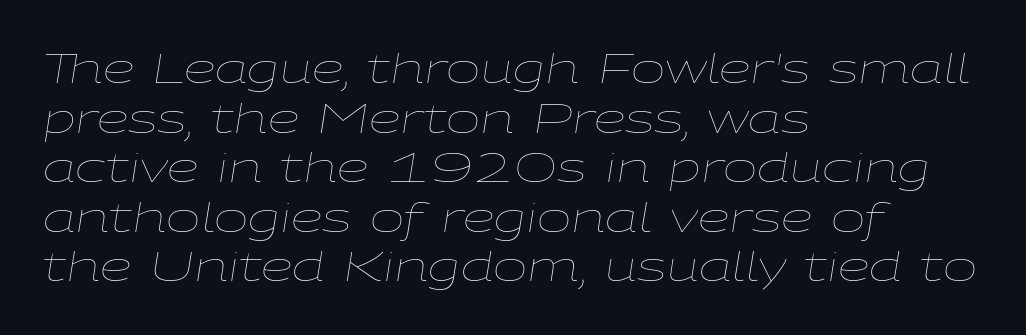
Q: Is the text bold? A: No.
Q: Is the text italic (slanted)? A: Yes, it leans right by about 9 degrees.
Q: Is the text underlined? A: No.
Q: How is the paragraph aligned? A: Left-aligned.
Q: Is the spacing between letters normal or unusually wide? A: Normal.
Q: Width (condensed, normal, or wide)? A: Wide.
Q: Stroke contrast? A: Low.
Q: x-height? A: Medium.
Q: Monospaced? A: No.
